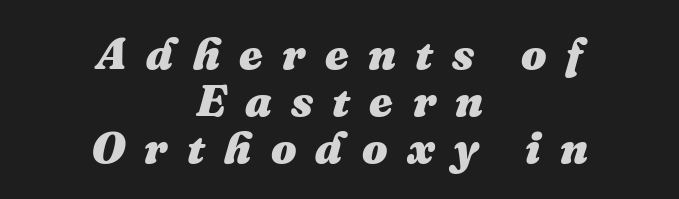
The image shows 45 px heavy type, italic (leaning right); set centered, tight line spacing (1.04x), unusually wide letter spacing (+0.43 em), not underlined; medium stroke contrast and a medium x-height.
